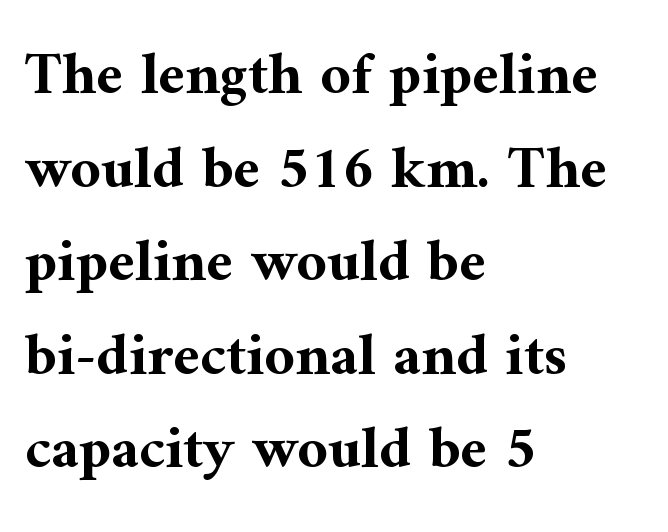
The image shows 60 px bold serif type, upright; set left-aligned, normal line spacing (1.56x), normal letter spacing, not underlined; medium stroke contrast and a medium x-height.
